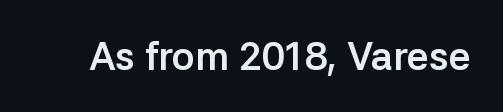
The image shows 39 px semibold sans-serif type, upright; set normal letter spacing, not underlined; low stroke contrast and a medium x-height.
